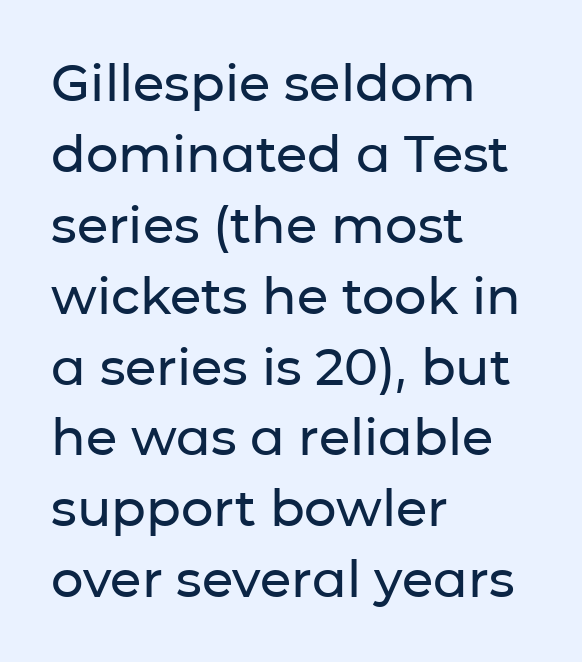
If you measured baseline to baseline, you'd find a middling distance. Alignment: flush left. Looks like regular typesetting: each glyph gets only the width it needs. The lettering holds an erect, upright posture throughout. The tracking reads as untouched default to a designer's eye.
